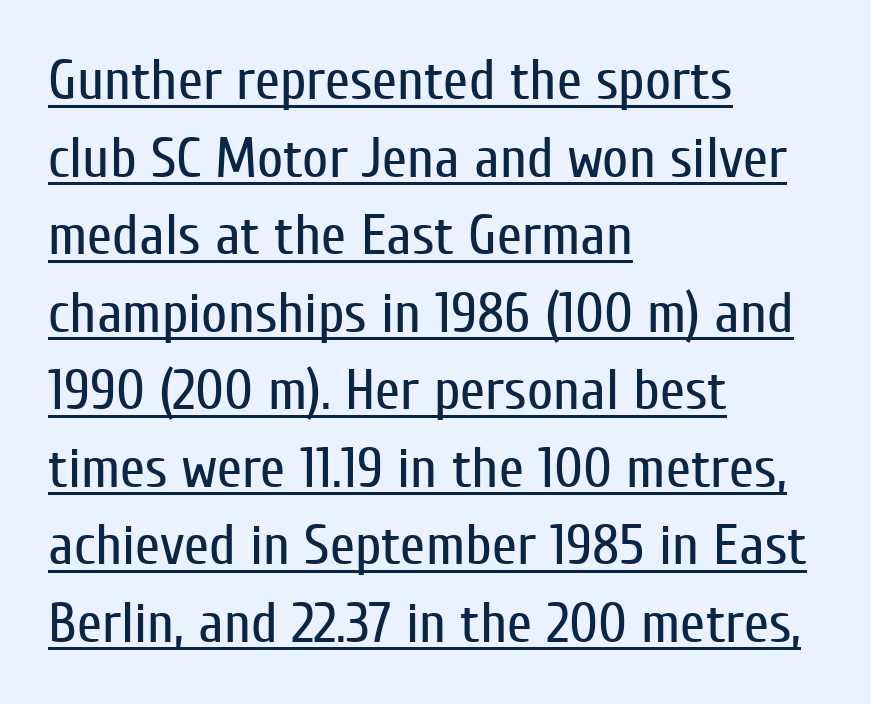
Q: Is the text bold? A: No.
Q: Is the text italic (slanted)? A: No, it is upright.
Q: Is the typeface a serif or a sans-serif typeface? A: Sans-serif.
Q: Is the text underlined? A: Yes.
Q: How is the paragraph aligned? A: Left-aligned.
Q: Is the spacing between letters normal or unusually wide? A: Normal.
Q: Is the spacing between lines tight, normal or loose? A: Normal.
Q: Width (condensed, normal, or wide)? A: Condensed.
Q: Stroke contrast? A: Low.
Q: x-height? A: Medium.
Q: Monospaced? A: No.
